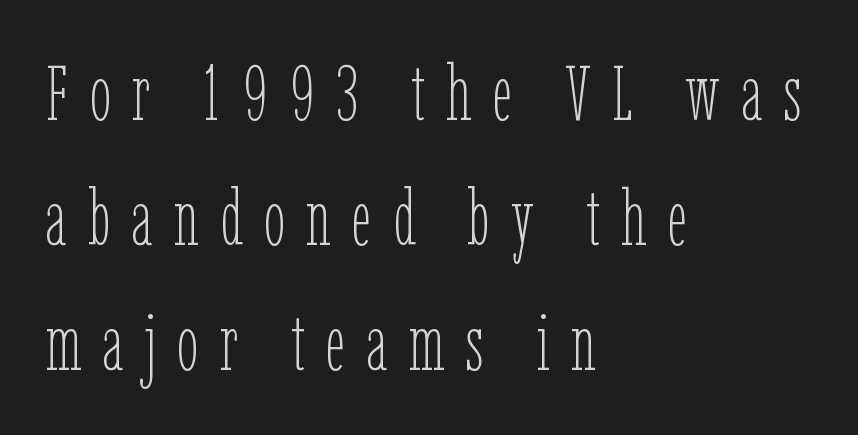
Q: Is the text bold? A: No.
Q: Is the text italic (slanted)? A: No, it is upright.
Q: Is the text underlined? A: No.
Q: How is the paragraph aligned? A: Left-aligned.
Q: Is the spacing between letters normal or unusually wide? A: Unusually wide.
Q: Is the spacing between lines tight, normal or loose? A: Normal.
Q: Width (condensed, normal, or wide)? A: Condensed.
Q: Stroke contrast? A: Low.
Q: x-height? A: Medium.
Q: Monospaced? A: No.
